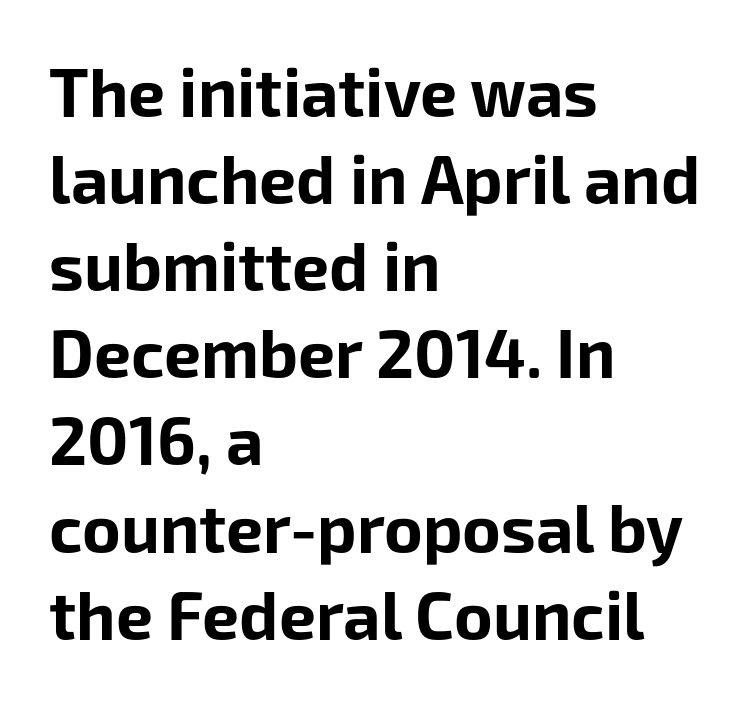
{"serif": "no", "italic": "no", "bold": "yes", "weight": "bold", "width": "normal", "stroke_contrast": "low", "x_height": "medium", "monospaced": "no", "underline": "no", "align": "left", "line_spacing": "normal", "line_spacing_ratio": 1.32, "letter_spacing": "normal", "letter_spacing_em": 0.0, "glyph_px": 66}
